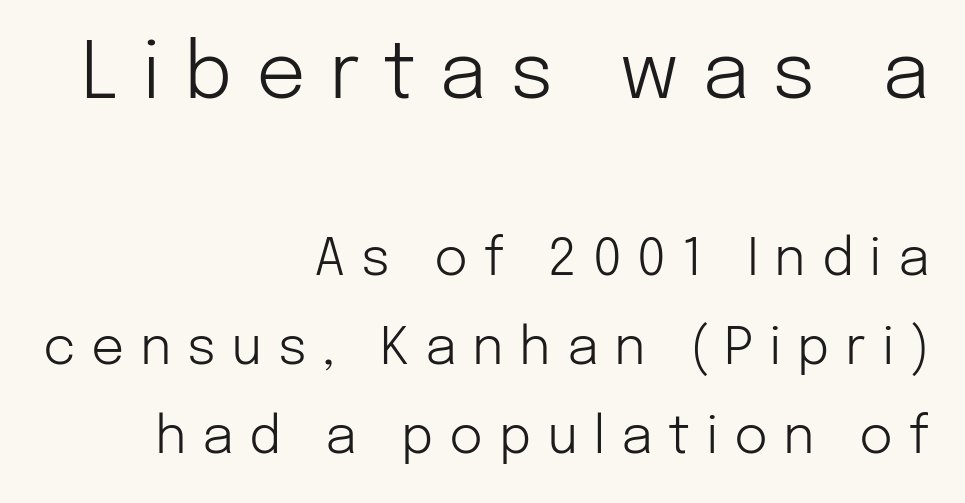
Q: Is the text bold? A: No.
Q: Is the text italic (slanted)? A: No, it is upright.
Q: Is the typeface a serif or a sans-serif typeface? A: Sans-serif.
Q: Is the text underlined? A: No.
Q: How is the paragraph aligned? A: Right-aligned.
Q: Is the spacing between letters normal or unusually wide? A: Unusually wide.
Q: Which block of text is set in a larger size, the first (top) or the second (bottom)? A: The first (top) one.
Q: Width (condensed, normal, or wide)? A: Normal.
Q: Stroke contrast? A: Low.
Q: x-height? A: Medium.
Q: Monospaced? A: No.
